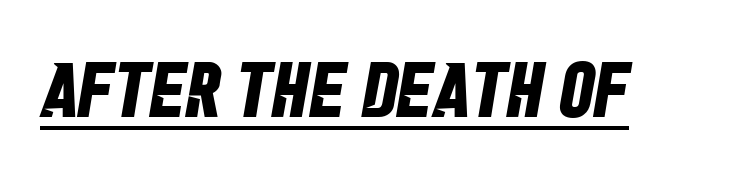
Q: Is the text bold? A: Yes.
Q: Is the typeface a serif or a sans-serif typeface? A: Sans-serif.
Q: Is the text underlined? A: Yes.
Q: Is the spacing between letters normal or unusually wide? A: Normal.
Q: Width (condensed, normal, or wide)? A: Condensed.
Q: Stroke contrast? A: Low.
Q: x-height? A: Large.
Q: Monospaced? A: No.
